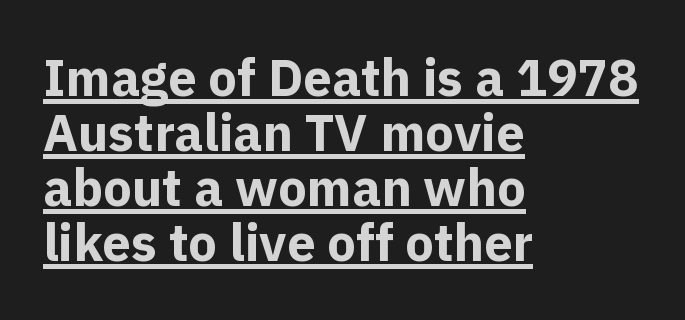
Q: Is the text bold? A: Yes.
Q: Is the text italic (slanted)? A: No, it is upright.
Q: Is the typeface a serif or a sans-serif typeface? A: Sans-serif.
Q: Is the text underlined? A: Yes.
Q: How is the paragraph aligned? A: Left-aligned.
Q: Is the spacing between letters normal or unusually wide? A: Normal.
Q: Is the spacing between lines tight, normal or loose? A: Tight.
Q: Width (condensed, normal, or wide)? A: Normal.
Q: x-height? A: Medium.
Q: Monospaced? A: No.
